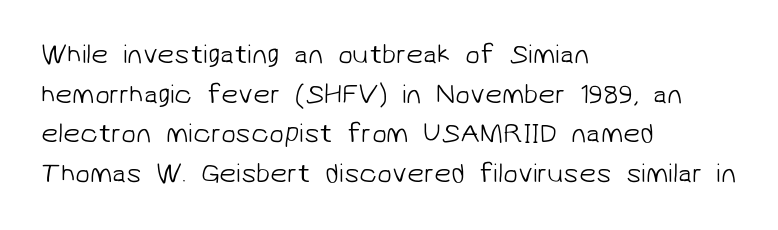
Q: Is the text bold? A: No.
Q: Is the text underlined? A: No.
Q: How is the paragraph aligned? A: Left-aligned.
Q: Is the spacing between letters normal or unusually wide? A: Normal.
Q: Is the spacing between lines tight, normal or loose? A: Normal.
